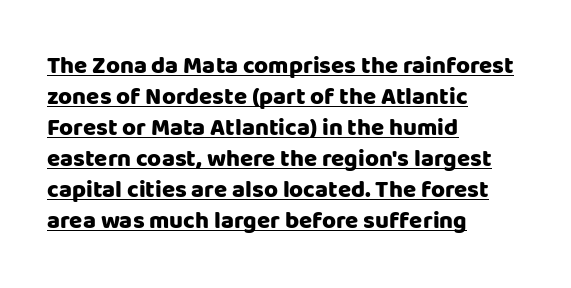
Q: Is the text bold? A: Yes.
Q: Is the text italic (slanted)? A: No, it is upright.
Q: Is the text underlined? A: Yes.
Q: How is the paragraph aligned? A: Left-aligned.
Q: Is the spacing between letters normal or unusually wide? A: Normal.
Q: Is the spacing between lines tight, normal or loose? A: Normal.
